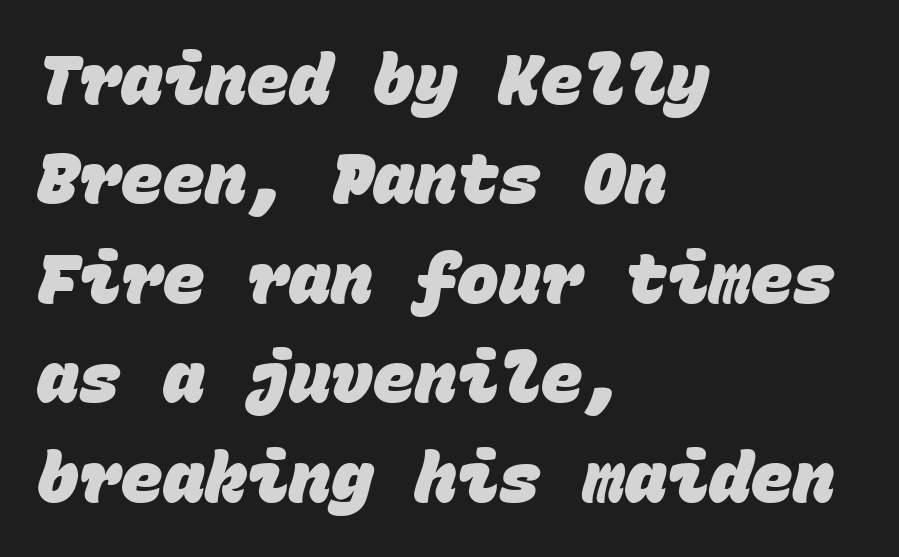
{"serif": "no", "bold": "yes", "weight": "heavy", "width": "normal", "stroke_contrast": "low", "x_height": "large", "monospaced": "yes", "underline": "no", "align": "left", "line_spacing": "normal", "line_spacing_ratio": 1.42, "letter_spacing": "normal", "letter_spacing_em": 0.0, "glyph_px": 70}
